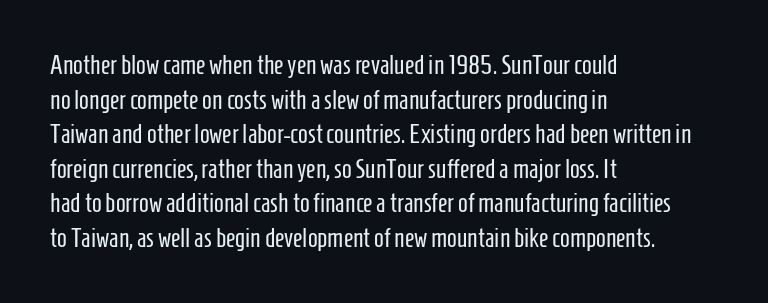
The image shows 26 px text type, upright; set left-aligned, normal line spacing (1.33x), normal letter spacing, not underlined.
